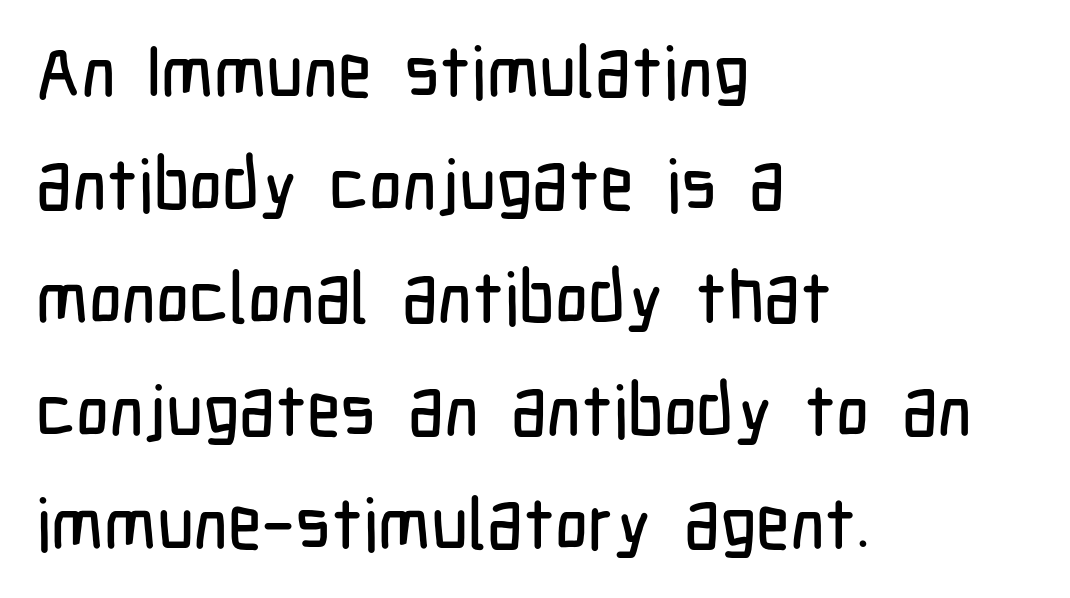
{"serif": "no", "italic": "no", "width": "condensed", "stroke_contrast": "low", "x_height": "medium", "monospaced": "no", "underline": "no", "align": "left", "line_spacing": "normal", "line_spacing_ratio": 1.57, "letter_spacing": "normal", "letter_spacing_em": 0.0, "glyph_px": 72}
